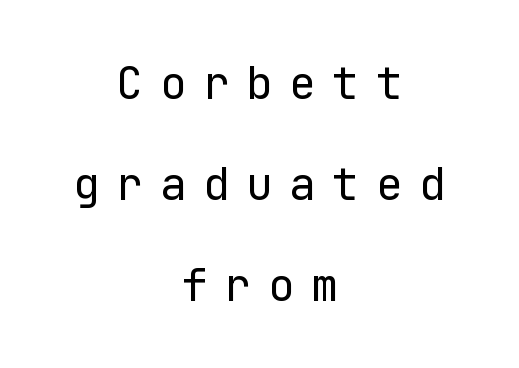
The image shows 45 px regular-weight sans-serif type, upright; set centered, loose line spacing (2.24x), unusually wide letter spacing (+0.36 em), not underlined; low stroke contrast and a medium x-height.
